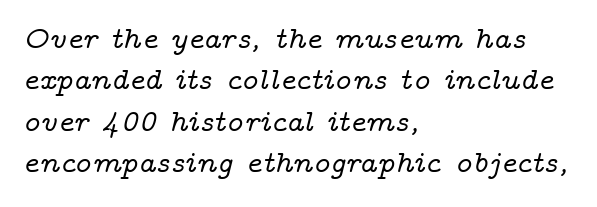
The image shows 30 px wide serif type, italic (leaning right); set left-aligned, normal line spacing (1.38x), normal letter spacing, not underlined; low stroke contrast and a medium x-height.
